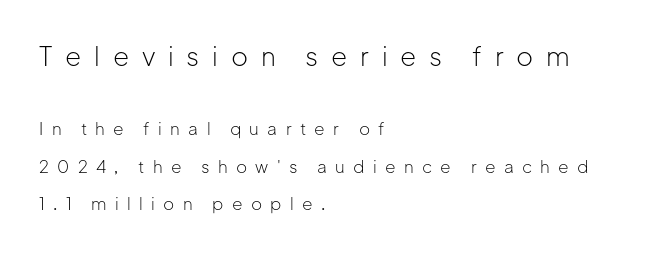
Reading top to bottom, the characters get smaller at the block break. The vertical gap from one line to the next is large. No word sits above an underline. Look at the tracking — it's clearly loosened, letters drifting apart. In terms of posture, this sample is upright.
